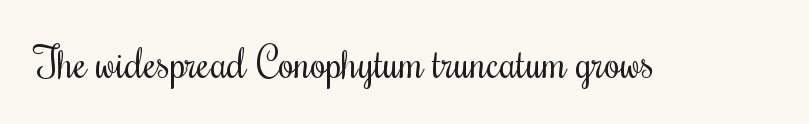
The image shows 41 px regular-weight, condensed type; set normal letter spacing, not underlined; medium stroke contrast and a small x-height.
